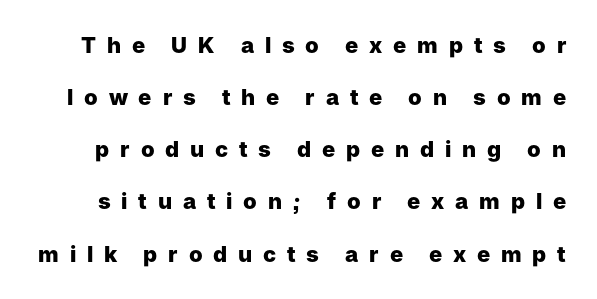
Its strokes are broad and dark, the hallmark of bold type. The space between consecutive lines is lavish. Here the glyphs are tracked loosely, breaking word shapes into spaced letters. Any mark beneath the type? The region is blank.
